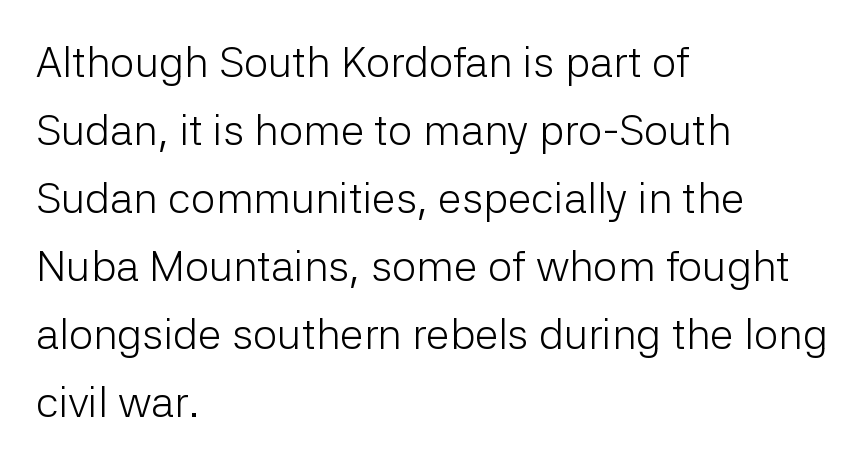
Q: Is the text bold? A: No.
Q: Is the text italic (slanted)? A: No, it is upright.
Q: Is the typeface a serif or a sans-serif typeface? A: Sans-serif.
Q: Is the text underlined? A: No.
Q: How is the paragraph aligned? A: Left-aligned.
Q: Is the spacing between letters normal or unusually wide? A: Normal.
Q: Is the spacing between lines tight, normal or loose? A: Normal.
Q: Width (condensed, normal, or wide)? A: Normal.
Q: Stroke contrast? A: Low.
Q: x-height? A: Medium.
Q: Monospaced? A: No.
